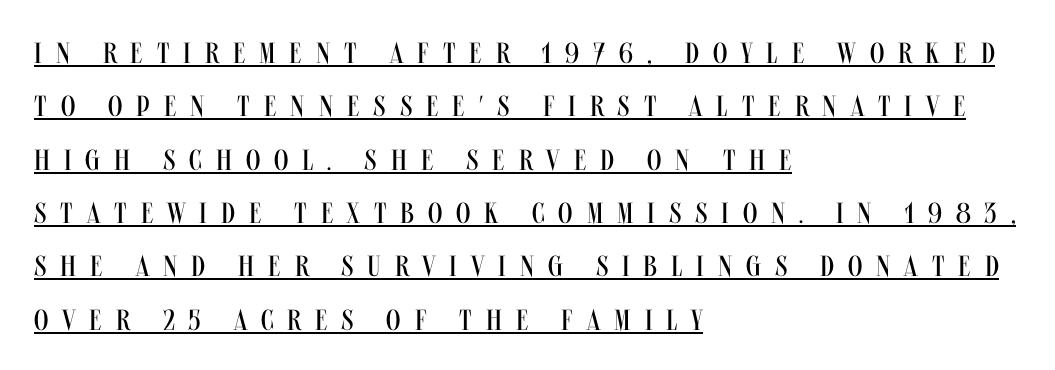
{"serif": "no", "italic": "no", "bold": "no", "weight": "regular", "width": "condensed", "stroke_contrast": "medium", "x_height": "large", "monospaced": "no", "underline": "yes", "align": "left", "line_spacing_ratio": 1.84, "letter_spacing": "wide", "letter_spacing_em": 0.48, "glyph_px": 29}
